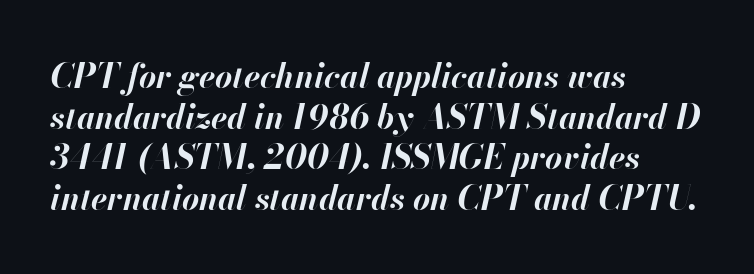
The face used here is proportionally spaced, like ordinary book or web type. Caption: multi-line text, flush left, ragged right. The string is rendered with underlining switched off. The lettering tilts uniformly, giving the passage an italic look. Summary of weight: heavy, a full bold. Students, note that the glyphs here touch the page at normal intervals.
